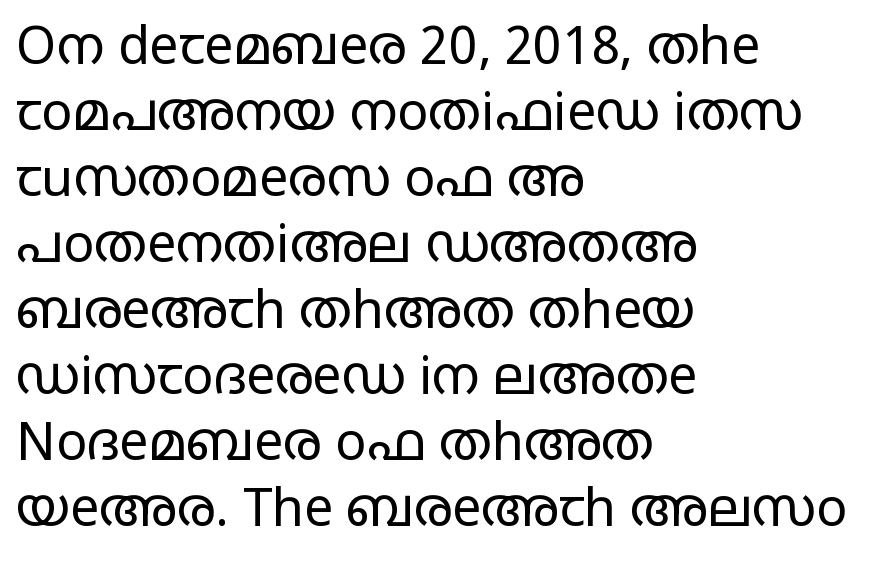
How are the letters spaced? Ordinarily, with no added tracking. Unlike italic type, these characters show no tilt at all. Note the varied advance widths — an 'i' is clearly narrower than an 'm'. Line spacing here is normal.
